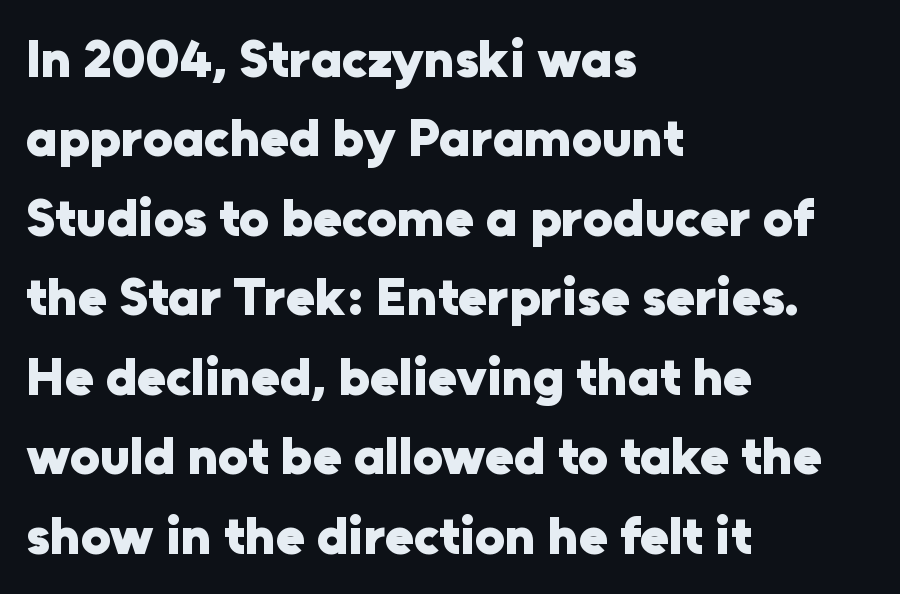
The gaps between neighbouring characters are ordinary and unremarkable. This block has exactly the height ordinary leading produces. Quick note: underline off. All the whitespace from short lines collects on the right. Unlike a traditional serif, this face leaves its strokes unadorned.
